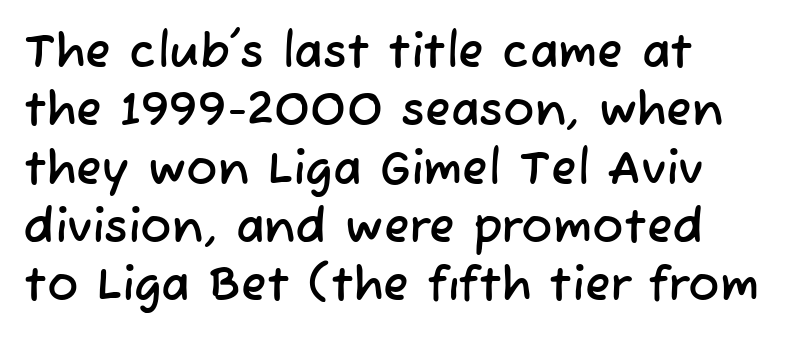
Short note: letters normally spaced. The letters carry no serifs — their stems end cleanly without finishing strokes. The letters advance in unequal steps, a hallmark of proportional type. The rendering anchors every line to the left-hand side. Unmarked baselines from the first word to the last.
